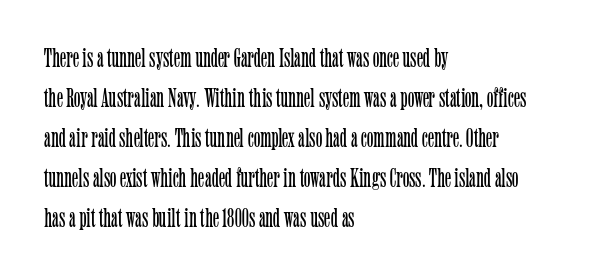
Q: Is the text bold? A: No.
Q: Is the text italic (slanted)? A: No, it is upright.
Q: Is the text underlined? A: No.
Q: How is the paragraph aligned? A: Left-aligned.
Q: Is the spacing between letters normal or unusually wide? A: Normal.
Q: Is the spacing between lines tight, normal or loose? A: Normal.
